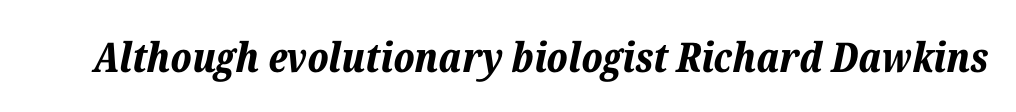
{"italic": "yes", "lean": "right", "slant_degrees": 12, "bold": "yes", "weight": "bold", "width": "normal", "stroke_contrast": "low", "x_height": "medium", "monospaced": "no", "underline": "no", "letter_spacing": "normal", "letter_spacing_em": 0.0, "glyph_px": 41}
